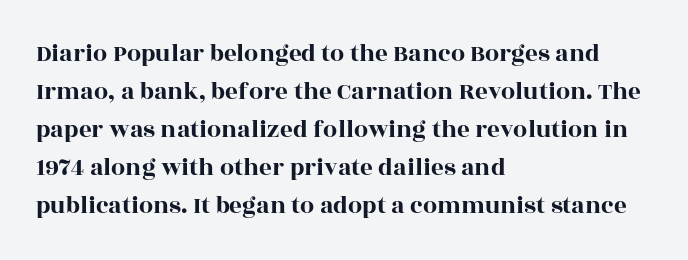
The image shows 25 px text type, upright; set left-aligned, normal line spacing (1.52x), normal letter spacing, not underlined.
